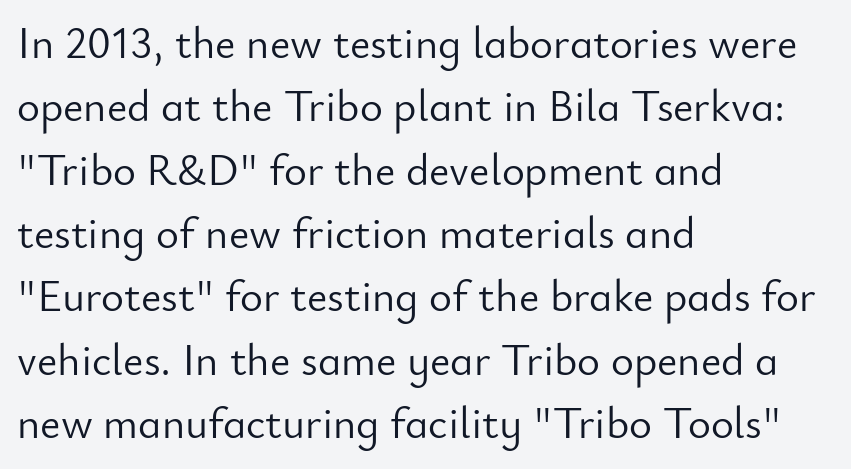
The image shows 44 px light sans-serif type, upright; set left-aligned, normal line spacing (1.44x), normal letter spacing, not underlined; low stroke contrast and a small x-height.
